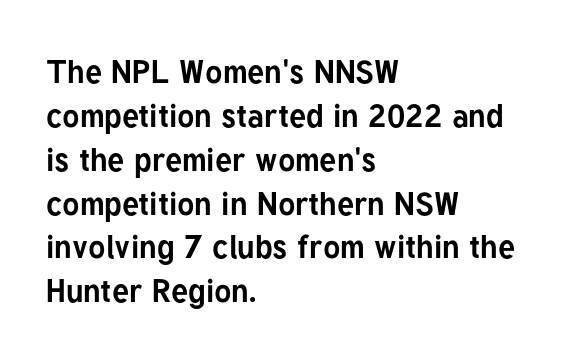
{"serif": "no", "italic": "no", "bold": "yes", "weight": "bold", "width": "normal", "stroke_contrast": "low", "x_height": "medium", "monospaced": "no", "underline": "no", "align": "left", "line_spacing": "normal", "line_spacing_ratio": 1.37, "letter_spacing": "normal", "letter_spacing_em": 0.0, "glyph_px": 32}
